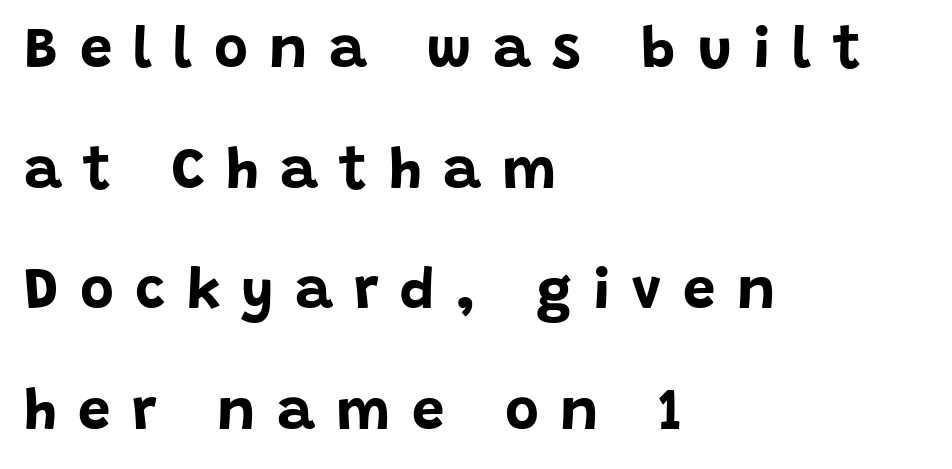
{"serif": "no", "italic": "no", "bold": "yes", "weight": "bold", "width": "normal", "stroke_contrast": "low", "x_height": "large", "monospaced": "no", "underline": "no", "align": "left", "line_spacing": "loose", "line_spacing_ratio": 2.08, "letter_spacing": "wide", "letter_spacing_em": 0.37, "glyph_px": 58}
